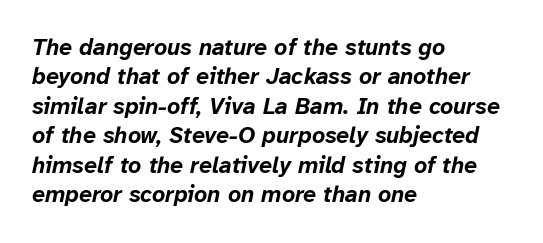
The letters sit at their default tracking, neither squeezed nor spread. Evenly set lines give the paragraph a standard silhouette. The glyphs are unaccompanied by any horizontal stroke below them. The face used here has the dense, thick strokes of a bold. The rag falls on the right side of this text block. Every character sits at an angle, as italics do.
